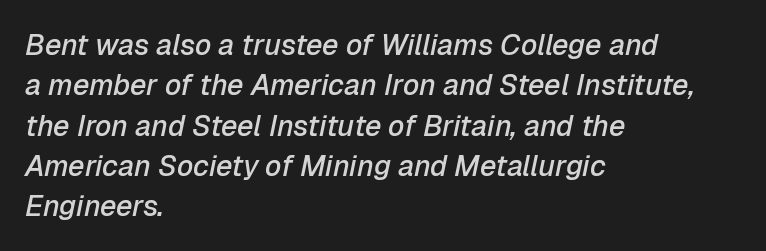
Compared with an ordinary text face, these strokes are moderately heavier — a semibold. Slanted lettering throughout. The face used here is proportionally spaced, like ordinary book or web type. Letters rest on an invisible, unmarked baseline. A student would call this left alignment; a typographer would say flush left, rag right.
